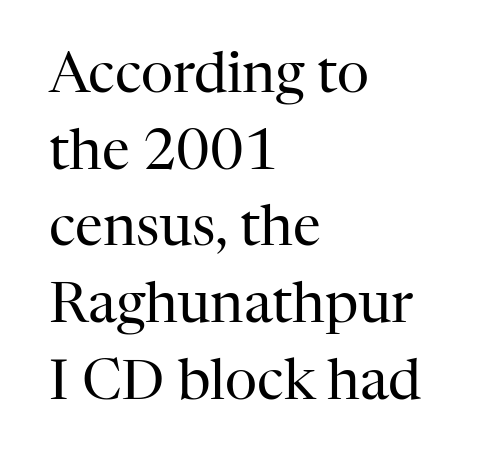
No word sits above an underline. The paragraph shown leans on its left margin. Caption: standard tracking, unaltered. This sample has the flowing, uneven cadence of proportional lettering. Quick note: not italic, upright.
